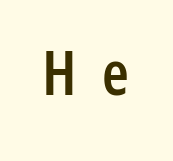
Characters follow at a spacing far wider than the type designer built in. The area under the type is left untouched. The rendering shows plain stroke endings on the letterforms — a sans-serif design. The specimen reads as upright at a glance. Weight: semibold (demi). Note the varied advance widths — an 'i' is clearly narrower than an 'm'.
